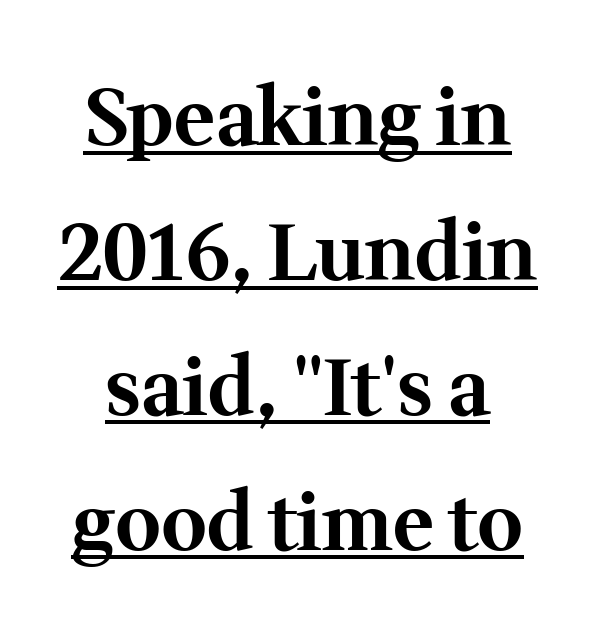
The face used here is proportionally spaced, like ordinary book or web type. The axis of the letterforms is exactly vertical. Is there an underline? Yes — a line sits under the letters. Summary of weight: heavy, a full bold.
